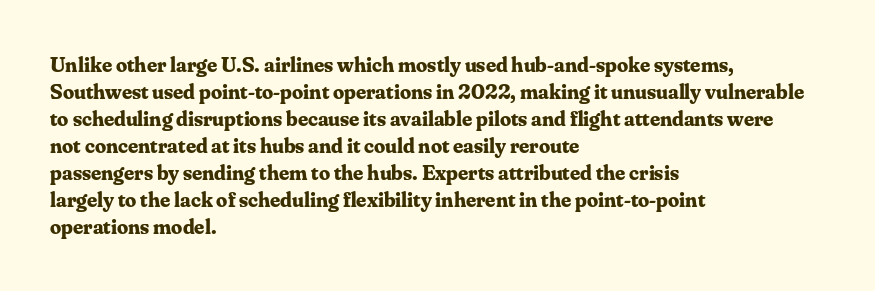
The image shows 22 px bold type, upright; set left-aligned, line spacing 1.23x, normal letter spacing, not underlined.
